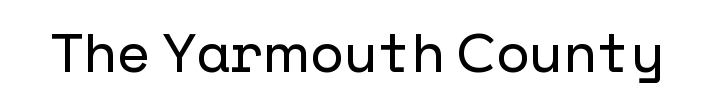
Q: Is the text italic (slanted)? A: No, it is upright.
Q: Is the typeface a serif or a sans-serif typeface? A: Sans-serif.
Q: Is the text underlined? A: No.
Q: Is the spacing between letters normal or unusually wide? A: Normal.
Q: Width (condensed, normal, or wide)? A: Normal.
Q: Stroke contrast? A: Low.
Q: x-height? A: Medium.
